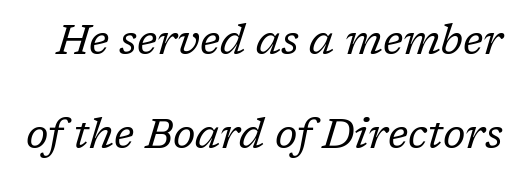
Q: Is the text bold? A: No.
Q: Is the text italic (slanted)? A: Yes, it leans right by about 17 degrees.
Q: Is the typeface a serif or a sans-serif typeface? A: Serif.
Q: Is the text underlined? A: No.
Q: Is the spacing between letters normal or unusually wide? A: Normal.
Q: Is the spacing between lines tight, normal or loose? A: Loose.
Q: Width (condensed, normal, or wide)? A: Normal.
Q: Stroke contrast? A: Low.
Q: x-height? A: Medium.
Q: Monospaced? A: No.
